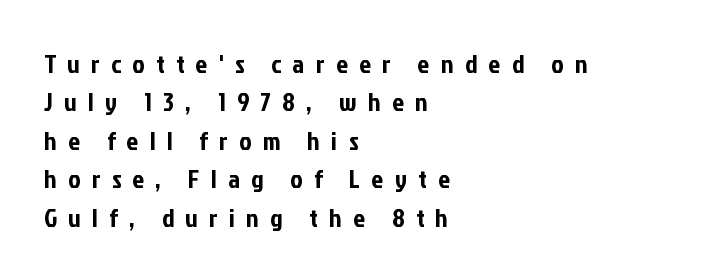
Q: Is the text italic (slanted)? A: No, it is upright.
Q: Is the text underlined? A: No.
Q: How is the paragraph aligned? A: Left-aligned.
Q: Is the spacing between letters normal or unusually wide? A: Unusually wide.
Q: Is the spacing between lines tight, normal or loose? A: Normal.
